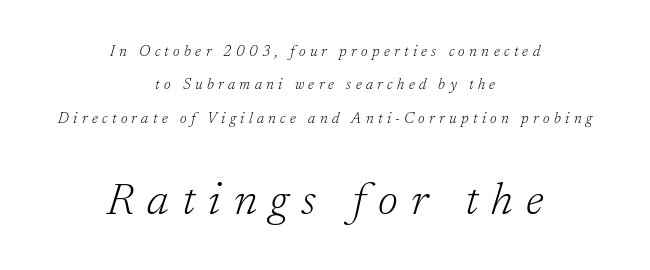
Q: Is the text bold? A: No.
Q: Is the text italic (slanted)? A: Yes, it leans right by about 17 degrees.
Q: Is the typeface a serif or a sans-serif typeface? A: Serif.
Q: Is the text underlined? A: No.
Q: How is the paragraph aligned? A: Centered.
Q: Is the spacing between letters normal or unusually wide? A: Unusually wide.
Q: Is the spacing between lines tight, normal or loose? A: Loose.
Q: Which block of text is set in a larger size, the first (top) or the second (bottom)? A: The second (bottom) one.
Q: Width (condensed, normal, or wide)? A: Normal.
Q: Stroke contrast? A: Low.
Q: x-height? A: Medium.
Q: Monospaced? A: No.
